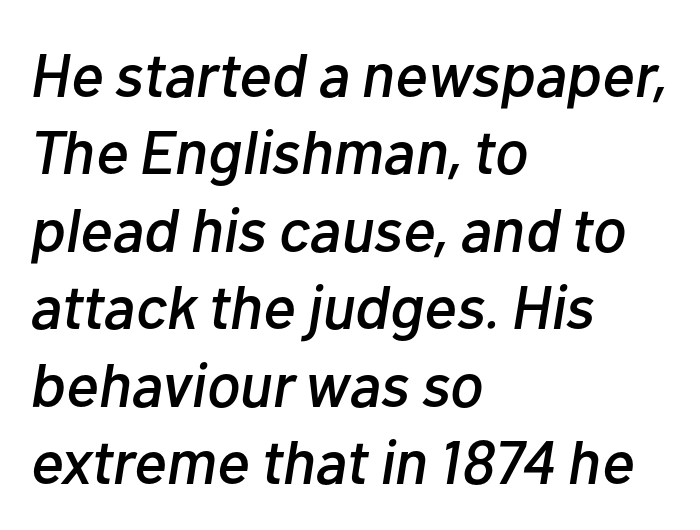
Q: Is the text italic (slanted)? A: Yes, it leans right by about 10 degrees.
Q: Is the text underlined? A: No.
Q: How is the paragraph aligned? A: Left-aligned.
Q: Is the spacing between letters normal or unusually wide? A: Normal.
Q: Is the spacing between lines tight, normal or loose? A: Normal.
Q: Width (condensed, normal, or wide)? A: Normal.
Q: Stroke contrast? A: Low.
Q: x-height? A: Medium.
Q: Monospaced? A: No.
